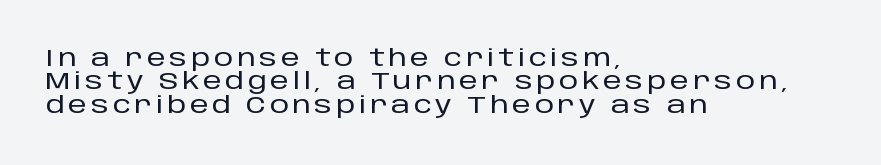
The lines are quadded left. Interline gaps are noticeably narrow in this sample. Only glyphs here, with clear space below each row. Italic? Not at all — the glyphs are vertical.
